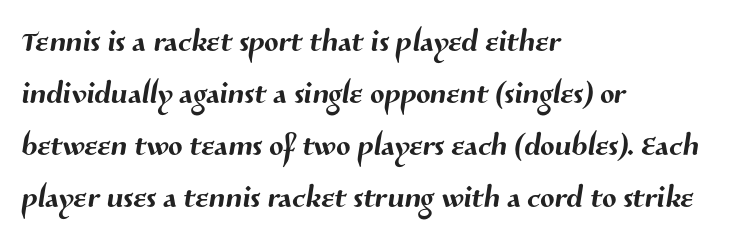
Q: Is the typeface a serif or a sans-serif typeface? A: Sans-serif.
Q: Is the text underlined? A: No.
Q: How is the paragraph aligned? A: Left-aligned.
Q: Is the spacing between letters normal or unusually wide? A: Normal.
Q: Width (condensed, normal, or wide)? A: Normal.
Q: Stroke contrast? A: Medium.
Q: x-height? A: Medium.
Q: Monospaced? A: No.
